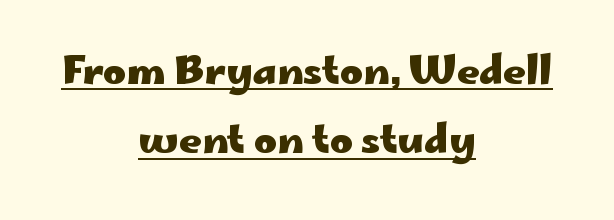
The passage shown has conventional tracking throughout. Weight check: bold — yes, fully. Tall strokes in this sample are plumb rather than angled. Looks like regular typesetting: each glyph gets only the width it needs. Layout note: lines centered.
